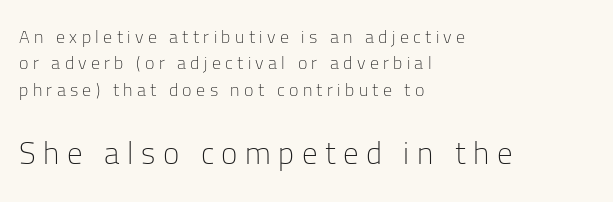
The image shows 31 px light sans-serif type, upright; set left-aligned, normal line spacing (1.47x), unusually wide letter spacing (+0.24 em), not underlined; the second (bottom) block is 1.72x larger; low stroke contrast and a medium x-height.
